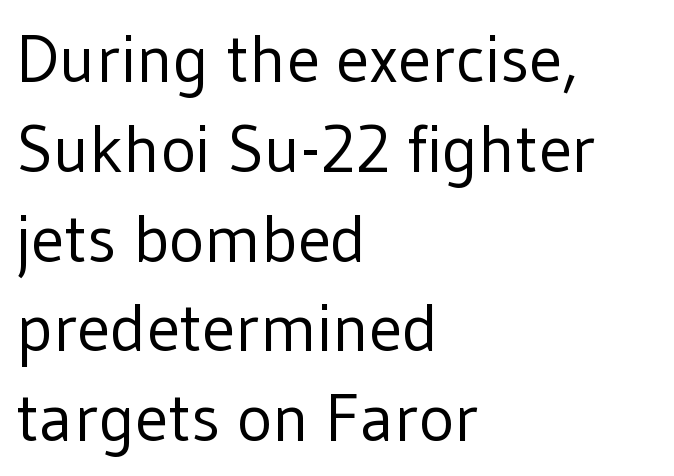
Upright lettering throughout. Is this a sans? Yes — the strokes have no serifs. A classic flush-left, rag-right setting is used for this passage. The gap between lines stays unmarked. The block of text has a typical density, with ordinary space between rows. Do the characters align in a grid? No, the font is proportional.
